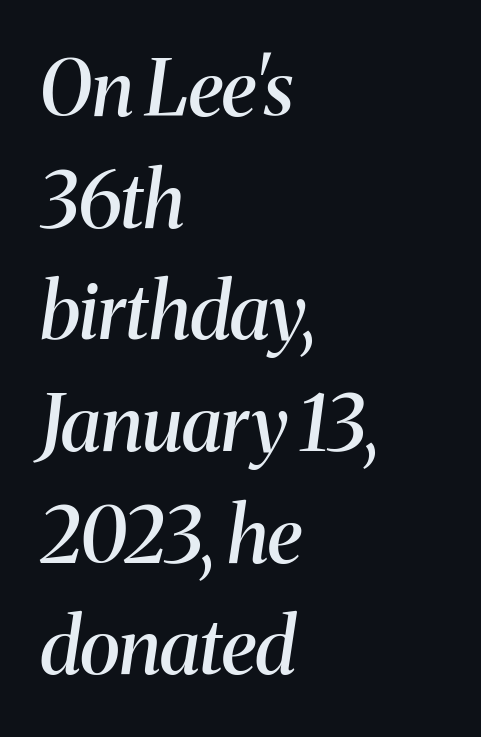
{"serif": "yes", "italic": "yes", "lean": "right", "slant_degrees": 8, "bold": "semi", "weight": "semibold", "width": "normal", "stroke_contrast": "medium", "x_height": "medium", "monospaced": "no", "underline": "no", "align": "left", "line_spacing": "normal", "line_spacing_ratio": 1.45, "letter_spacing": "normal", "letter_spacing_em": 0.0, "glyph_px": 77}
